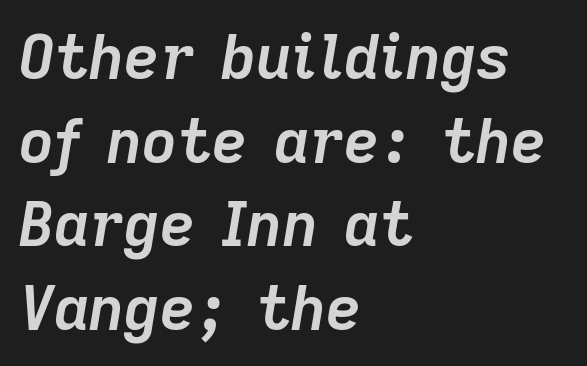
Spacing verdict: proportional, widths tailored to each character. These lines carry a lot of weight — the face is fully bold. Is the block centered? No — it sits flush against the left margin. A normal amount of white space separates one row of letters from the next.
